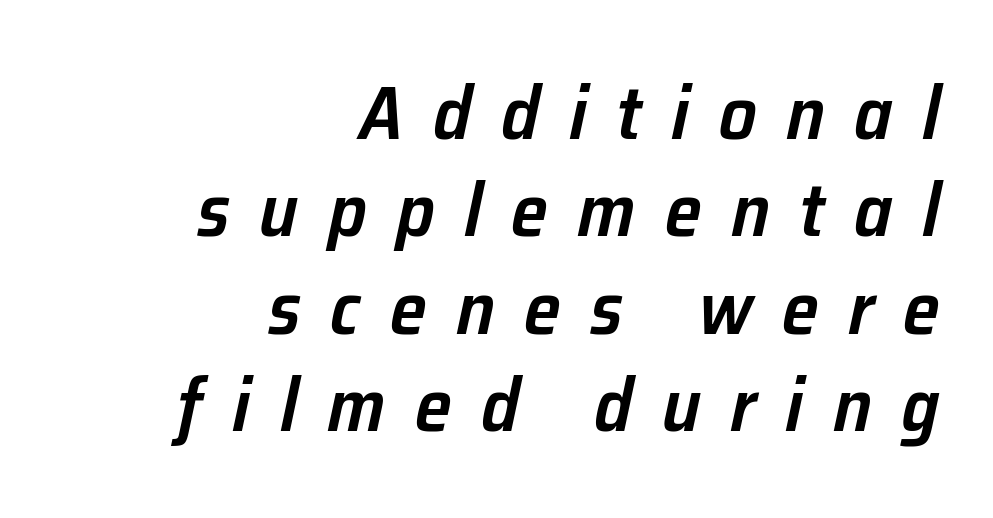
Q: Is the text bold? A: Semi-bold.
Q: Is the text italic (slanted)? A: Yes, it leans right by about 12 degrees.
Q: Is the text underlined? A: No.
Q: How is the paragraph aligned? A: Right-aligned.
Q: Is the spacing between letters normal or unusually wide? A: Unusually wide.
Q: Is the spacing between lines tight, normal or loose? A: Normal.
Q: Width (condensed, normal, or wide)? A: Normal.
Q: Stroke contrast? A: Low.
Q: x-height? A: Medium.
Q: Monospaced? A: No.
